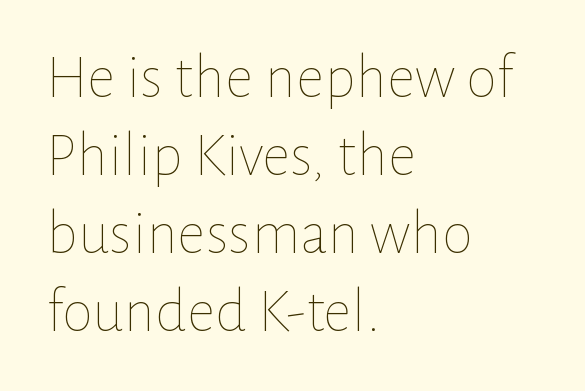
The image shows 63 px thin type, upright; set left-aligned, line spacing 1.24x, normal letter spacing, not underlined; low stroke contrast and a medium x-height.
